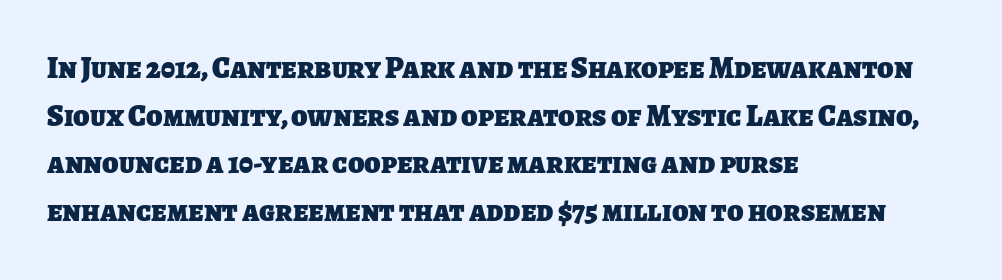
The image shows 30 px heavy sans-serif type; set left-aligned, normal line spacing (1.59x), normal letter spacing, not underlined; low stroke contrast and a large x-height.
